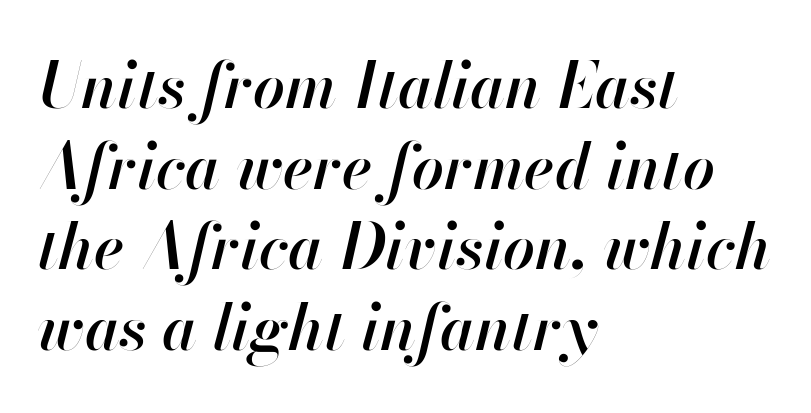
{"italic": "yes", "lean": "right", "slant_degrees": 13, "bold": "semi", "weight": "semibold", "width": "normal", "stroke_contrast": "high", "x_height": "small", "monospaced": "no", "underline": "no", "align": "left", "line_spacing": "normal", "line_spacing_ratio": 1.28, "letter_spacing": "normal", "letter_spacing_em": 0.0, "glyph_px": 63}
